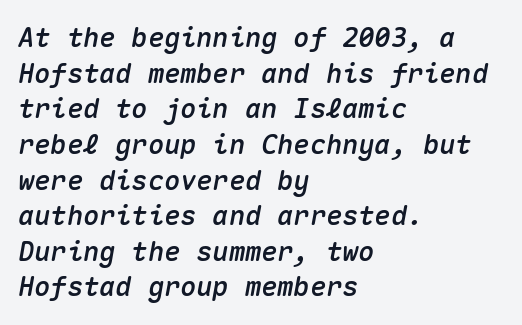
Q: Is the text italic (slanted)? A: Yes, it leans right by about 10 degrees.
Q: Is the text underlined? A: No.
Q: How is the paragraph aligned? A: Left-aligned.
Q: Is the spacing between letters normal or unusually wide? A: Normal.
Q: Is the spacing between lines tight, normal or loose? A: Normal.
